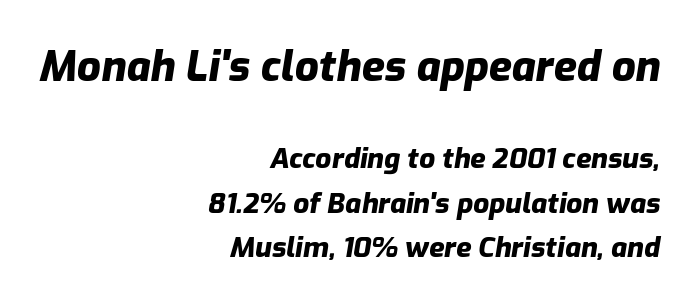
Evenly set lines give the paragraph a standard silhouette. Each glyph is drawn with heavy, bold strokes. The letters sit at their default tracking, neither squeezed nor spread. Compared with ordinary roman type, these characters are visibly tilted. Unmarked baselines from the first word to the last. Size hierarchy here favors the leading block over the trailing one.
